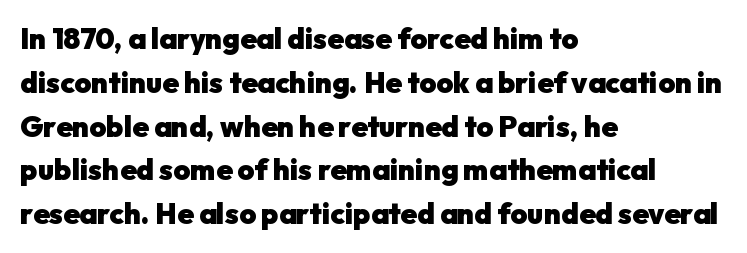
{"serif": "no", "italic": "no", "bold": "yes", "weight": "heavy", "width": "normal", "stroke_contrast": "low", "x_height": "medium", "monospaced": "no", "underline": "no", "align": "left", "line_spacing": "normal", "line_spacing_ratio": 1.51, "letter_spacing": "normal", "letter_spacing_em": 0.0, "glyph_px": 29}
